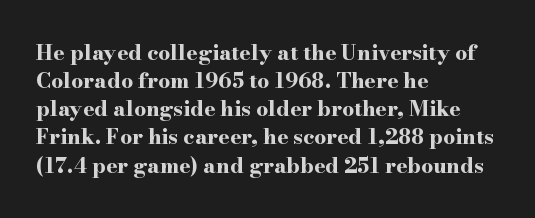
The image shows 21 px bold type, upright; set left-aligned, normal line spacing (1.34x), normal letter spacing, not underlined.
